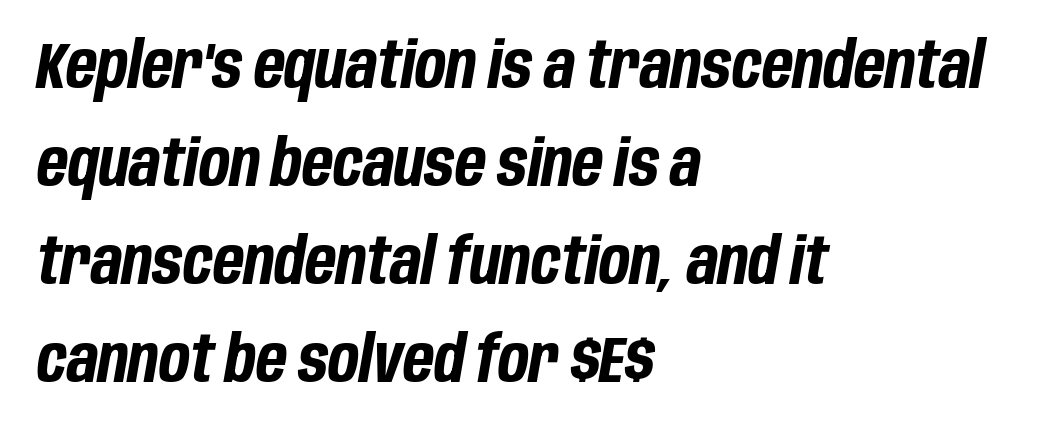
Q: Is the text bold? A: Yes.
Q: Is the text italic (slanted)? A: Yes, it leans right by about 10 degrees.
Q: Is the text underlined? A: No.
Q: How is the paragraph aligned? A: Left-aligned.
Q: Is the spacing between letters normal or unusually wide? A: Normal.
Q: Is the spacing between lines tight, normal or loose? A: Normal.
Q: Width (condensed, normal, or wide)? A: Condensed.
Q: Stroke contrast? A: Low.
Q: x-height? A: Large.
Q: Monospaced? A: No.
